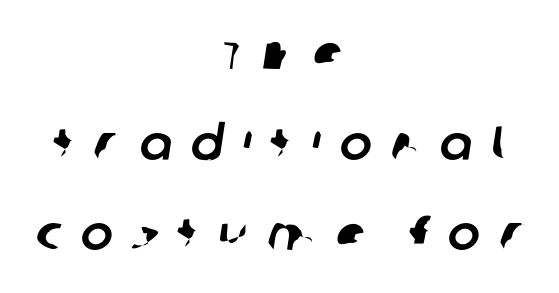
Q: Is the typeface a serif or a sans-serif typeface? A: Sans-serif.
Q: Is the text underlined? A: No.
Q: How is the paragraph aligned? A: Centered.
Q: Is the spacing between letters normal or unusually wide? A: Unusually wide.
Q: Width (condensed, normal, or wide)? A: Normal.
Q: Stroke contrast? A: Low.
Q: x-height? A: Large.
Q: Monospaced? A: No.
